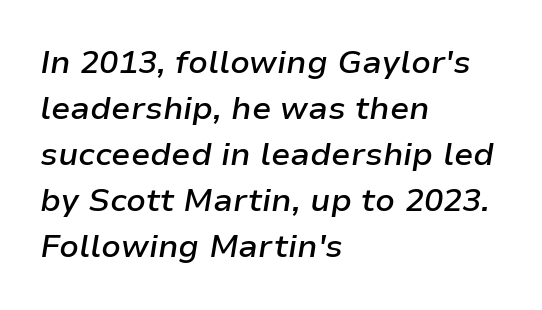
The image shows 32 px semibold type, italic (leaning right); set left-aligned, normal line spacing (1.44x), normal letter spacing, not underlined; low stroke contrast and a medium x-height.
